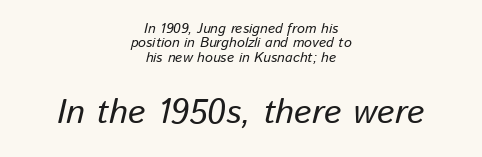
The face used here is proportionally spaced, like ordinary book or web type. The passage shown has conventional tracking throughout. No letter is thick-stroked: the sample isn't bold. The glyphs are unaccompanied by any horizontal stroke below them. Larger block? The one below; the one above is distinctly smaller.
